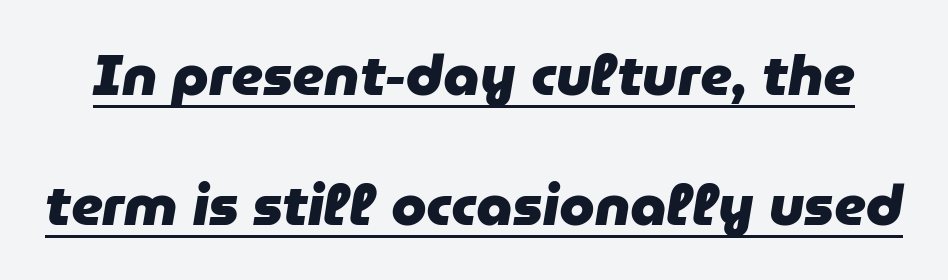
Q: Is the text bold? A: Yes.
Q: Is the text italic (slanted)? A: Yes, it leans right by about 9 degrees.
Q: Is the text underlined? A: Yes.
Q: Is the spacing between letters normal or unusually wide? A: Normal.
Q: Is the spacing between lines tight, normal or loose? A: Loose.
Q: Width (condensed, normal, or wide)? A: Normal.
Q: Stroke contrast? A: Low.
Q: x-height? A: Medium.
Q: Monospaced? A: No.
